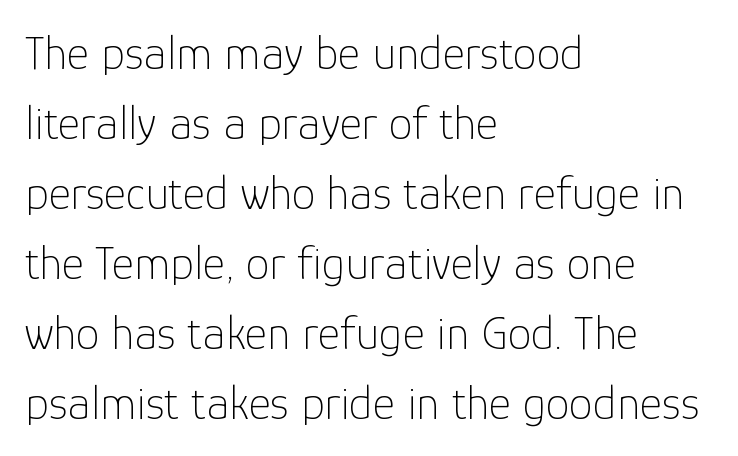
Q: Is the text bold? A: No.
Q: Is the text italic (slanted)? A: No, it is upright.
Q: Is the typeface a serif or a sans-serif typeface? A: Sans-serif.
Q: Is the text underlined? A: No.
Q: How is the paragraph aligned? A: Left-aligned.
Q: Is the spacing between letters normal or unusually wide? A: Normal.
Q: Is the spacing between lines tight, normal or loose? A: Normal.
Q: Width (condensed, normal, or wide)? A: Normal.
Q: Stroke contrast? A: Low.
Q: x-height? A: Medium.
Q: Monospaced? A: No.
